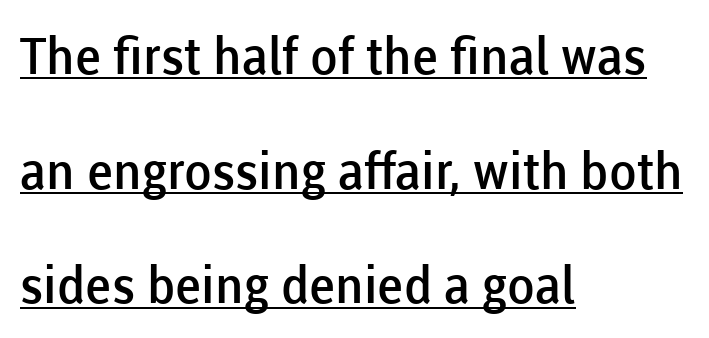
Widely set lines give the paragraph a tall, airy silhouette. A bit beefed up — I'd call it semibold rather than bold. The text block is weighted toward the left margin, trailing off unevenly rightward. A typesetter would label this face a sans. Looks like regular typesetting: each glyph gets only the width it needs.
